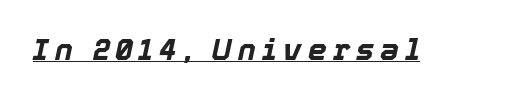
The image shows 30 px bold type, italic (leaning right); set unusually wide letter spacing (+0.21 em), underlined; a medium x-height.
